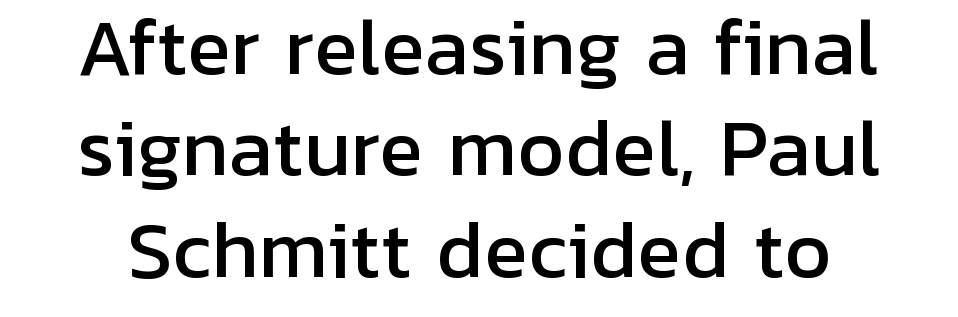
Q: Is the text italic (slanted)? A: No, it is upright.
Q: Is the typeface a serif or a sans-serif typeface? A: Sans-serif.
Q: Is the text underlined? A: No.
Q: Is the spacing between letters normal or unusually wide? A: Normal.
Q: Is the spacing between lines tight, normal or loose? A: Normal.
Q: Width (condensed, normal, or wide)? A: Normal.
Q: Stroke contrast? A: Low.
Q: x-height? A: Medium.
Q: Monospaced? A: No.
